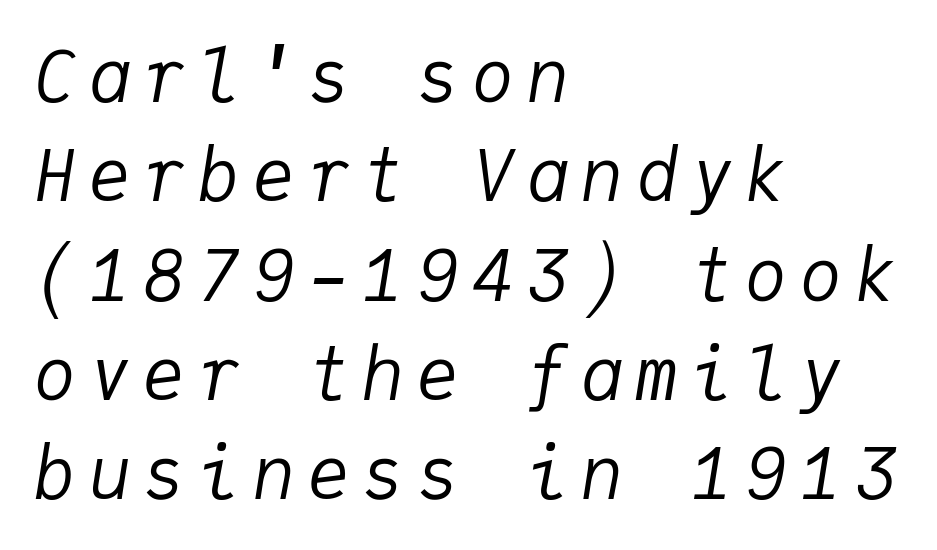
Q: Is the text bold? A: No.
Q: Is the text italic (slanted)? A: Yes, it leans right by about 9 degrees.
Q: Is the text underlined? A: No.
Q: How is the paragraph aligned? A: Left-aligned.
Q: Is the spacing between lines tight, normal or loose? A: Normal.
Q: Width (condensed, normal, or wide)? A: Normal.
Q: Stroke contrast? A: Low.
Q: x-height? A: Medium.
Q: Monospaced? A: Yes.
